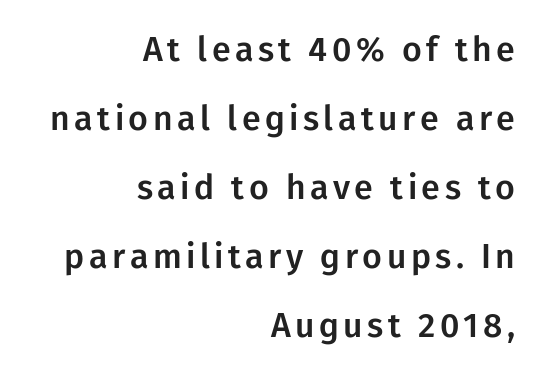
In terms of letterform style, serifs are entirely absent. This rendering features lettering with no underline. Summary of vertical rhythm: relaxed, with wide interline spacing. Here the designer chose a conventional face with non-uniform glyph widths.
